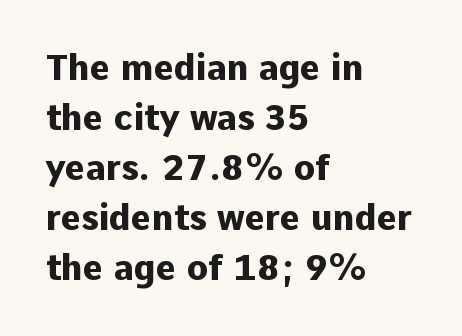
Q: Is the text bold? A: Yes.
Q: Is the text italic (slanted)? A: No, it is upright.
Q: Is the typeface a serif or a sans-serif typeface? A: Sans-serif.
Q: Is the text underlined? A: No.
Q: How is the paragraph aligned? A: Left-aligned.
Q: Is the spacing between letters normal or unusually wide? A: Normal.
Q: Is the spacing between lines tight, normal or loose? A: Normal.
Q: Width (condensed, normal, or wide)? A: Normal.
Q: Stroke contrast? A: Low.
Q: x-height? A: Medium.
Q: Monospaced? A: No.
